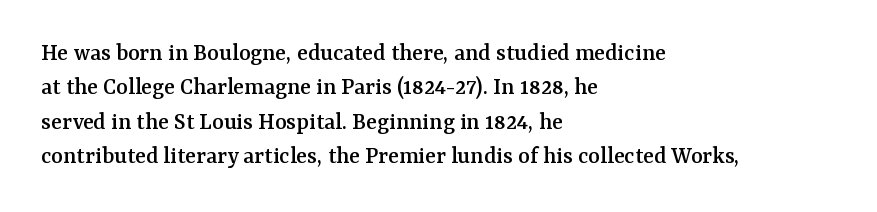
Style check: upright. All the whitespace from short lines collects on the right. Rule under the text: the space is simply empty. Leading matches the norm, producing a regular column.
